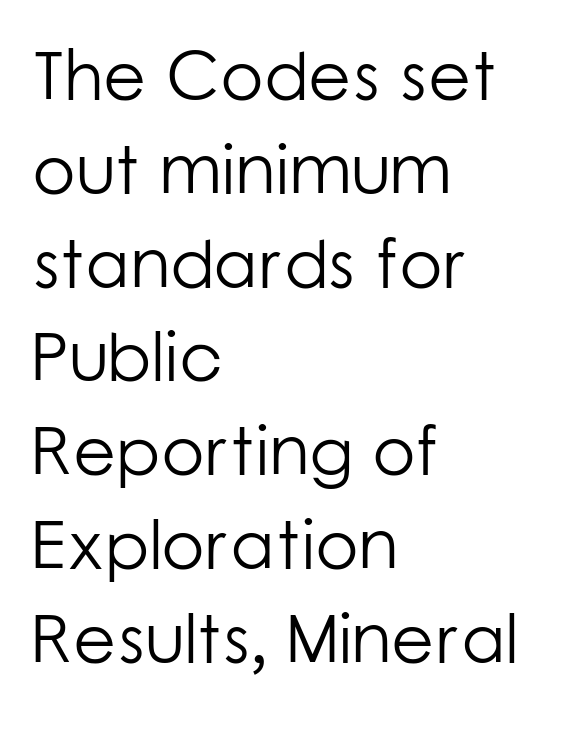
Q: Is the text bold? A: No.
Q: Is the text italic (slanted)? A: No, it is upright.
Q: Is the typeface a serif or a sans-serif typeface? A: Sans-serif.
Q: Is the text underlined? A: No.
Q: How is the paragraph aligned? A: Left-aligned.
Q: Is the spacing between letters normal or unusually wide? A: Normal.
Q: Is the spacing between lines tight, normal or loose? A: Normal.
Q: Width (condensed, normal, or wide)? A: Normal.
Q: Stroke contrast? A: Low.
Q: x-height? A: Medium.
Q: Monospaced? A: No.
